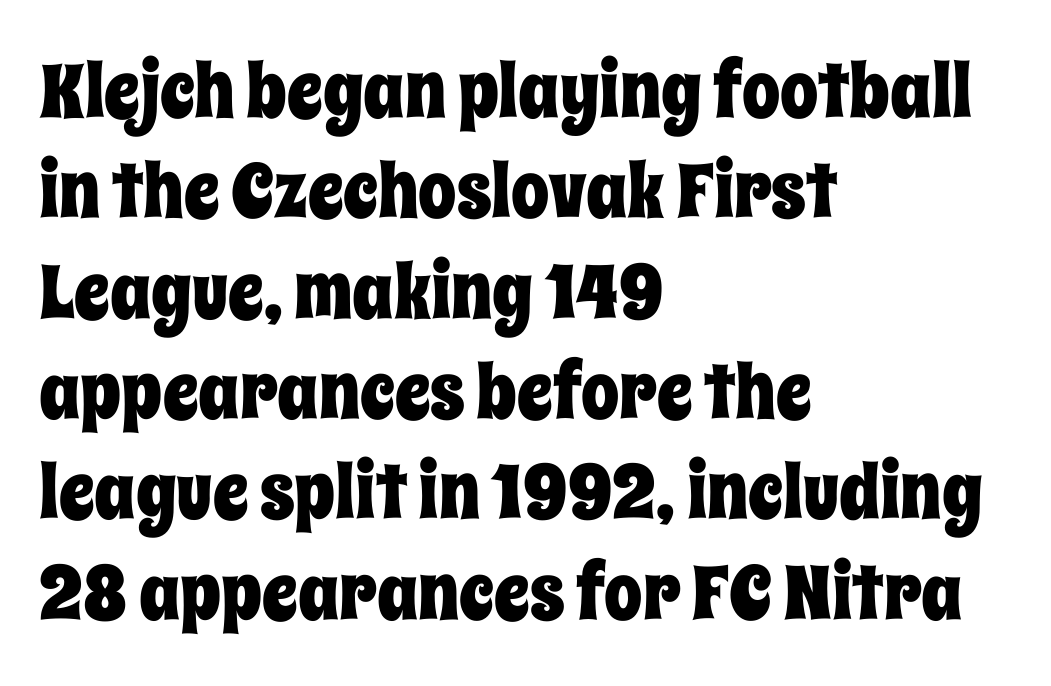
The image shows 76 px condensed type, upright; set left-aligned, normal line spacing (1.32x), normal letter spacing, not underlined; low stroke contrast and a large x-height.
